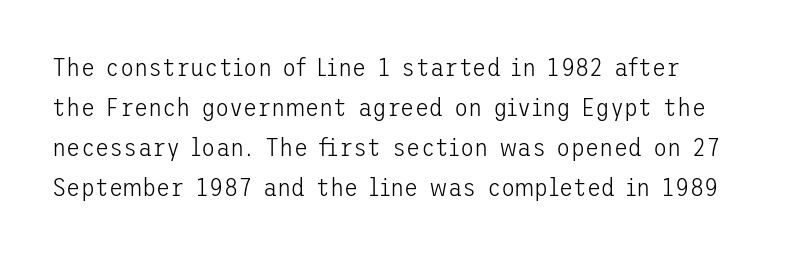
The image shows 26 px text type, upright; set left-aligned, normal line spacing (1.54x), normal letter spacing, not underlined.
